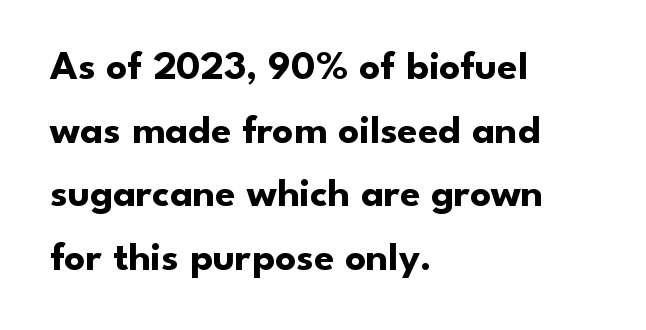
{"serif": "no", "italic": "no", "bold": "yes", "weight": "bold", "width": "normal", "stroke_contrast": "low", "x_height": "small", "monospaced": "no", "underline": "no", "align": "left", "line_spacing": "normal", "line_spacing_ratio": 1.55, "letter_spacing": "normal", "letter_spacing_em": 0.0, "glyph_px": 41}
